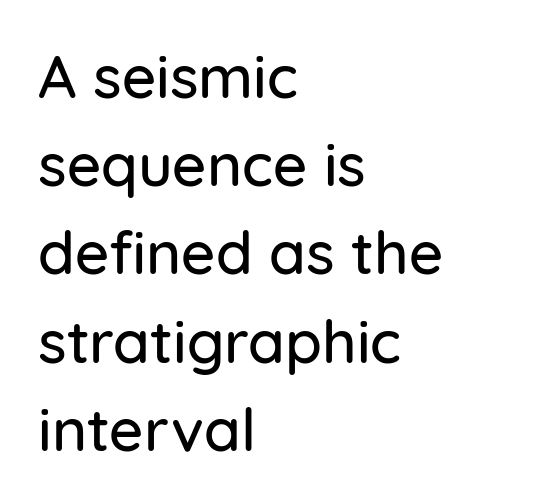
The image shows 60 px sans-serif type, upright; set left-aligned, normal line spacing (1.47x), normal letter spacing, not underlined; low stroke contrast and a medium x-height.
